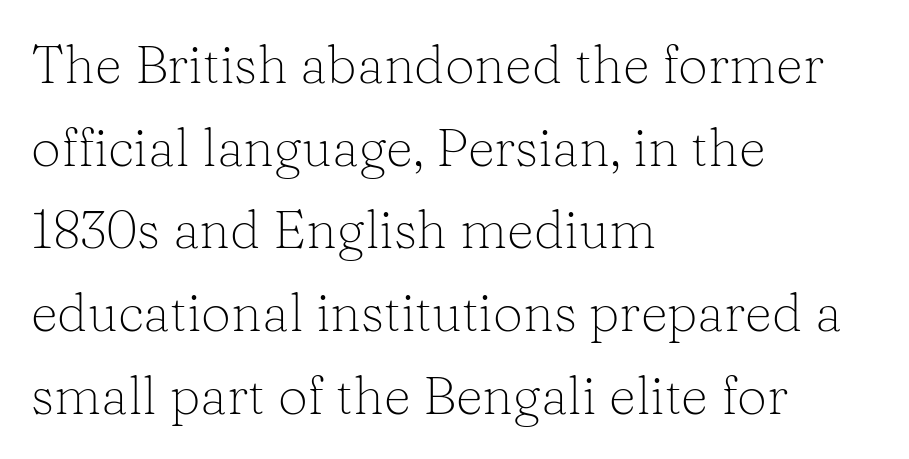
Q: Is the text bold? A: No.
Q: Is the text italic (slanted)? A: No, it is upright.
Q: Is the typeface a serif or a sans-serif typeface? A: Serif.
Q: Is the text underlined? A: No.
Q: How is the paragraph aligned? A: Left-aligned.
Q: Is the spacing between letters normal or unusually wide? A: Normal.
Q: Is the spacing between lines tight, normal or loose? A: Normal.
Q: Width (condensed, normal, or wide)? A: Normal.
Q: Stroke contrast? A: Low.
Q: x-height? A: Medium.
Q: Monospaced? A: No.
